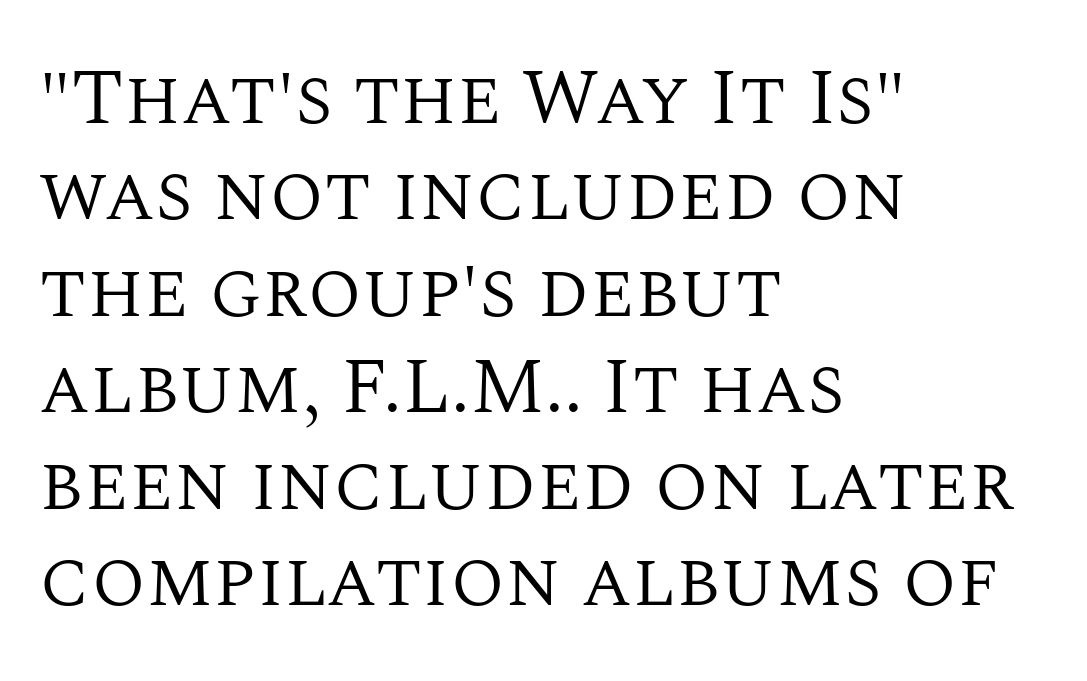
Italic? Not at all — the glyphs are vertical. Caption: face not bold, strokes unweighted. Check the space under the baseline: it is left empty. Students, note that the glyphs here touch the page at normal intervals. Font category for this specimen: serif.
